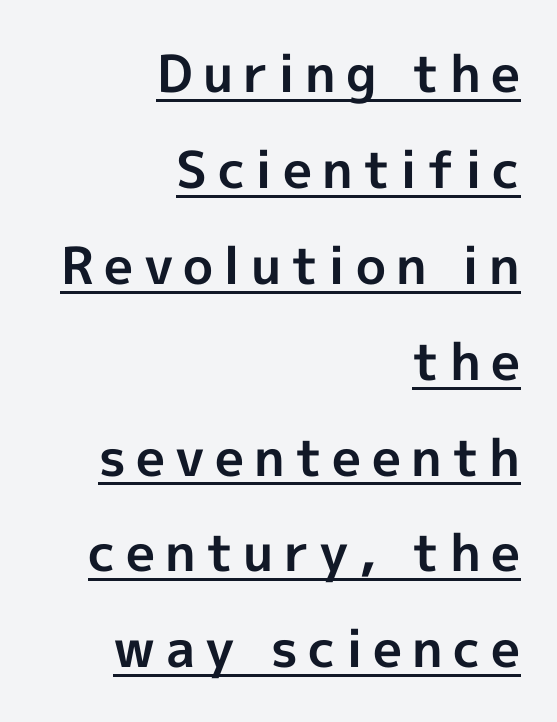
{"serif": "no", "italic": "no", "bold": "yes", "weight": "bold", "width": "normal", "x_height": "medium", "monospaced": "no", "underline": "yes", "align": "right", "line_spacing_ratio": 1.88, "letter_spacing": "wide", "letter_spacing_em": 0.2, "glyph_px": 51}
